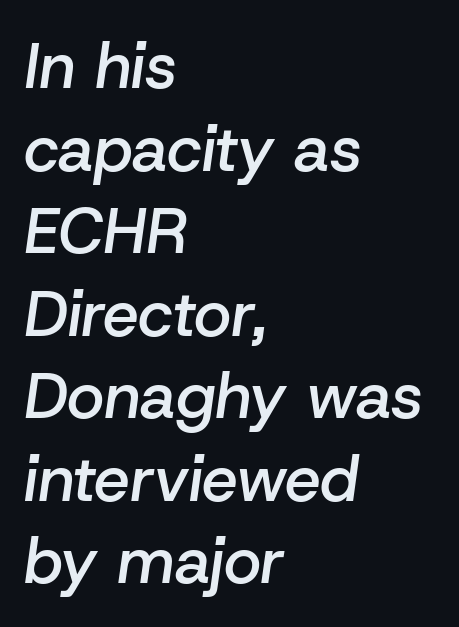
The image shows 64 px semibold type, italic (leaning right); set left-aligned, normal line spacing (1.29x), normal letter spacing, not underlined; low stroke contrast and a medium x-height.
